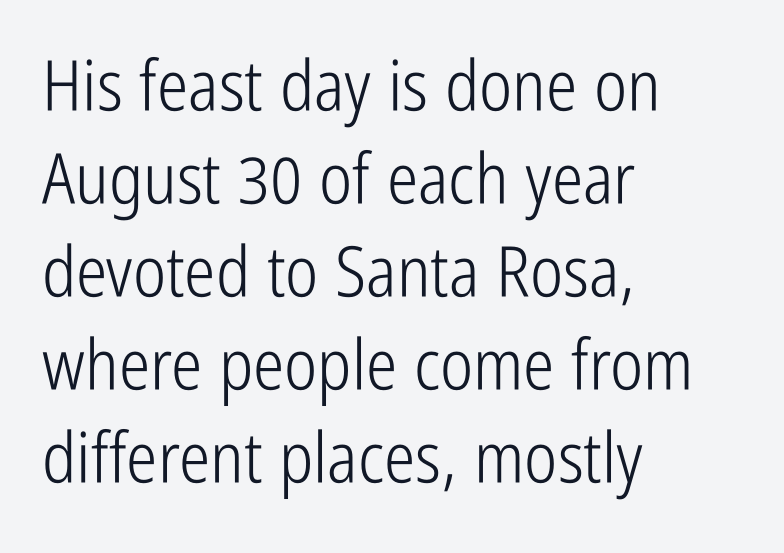
Every row of glyphs begins at an identical x-position on the left. The passage shown stacks its lines at a standard gap. The letters advance in unequal steps, a hallmark of proportional type. This rendering employs a face without finishing strokes, i.e., a sans-serif. Standard letterfit; no display-style spreading of the glyphs. Counters stay open thanks to moderate or lighter strokes.
